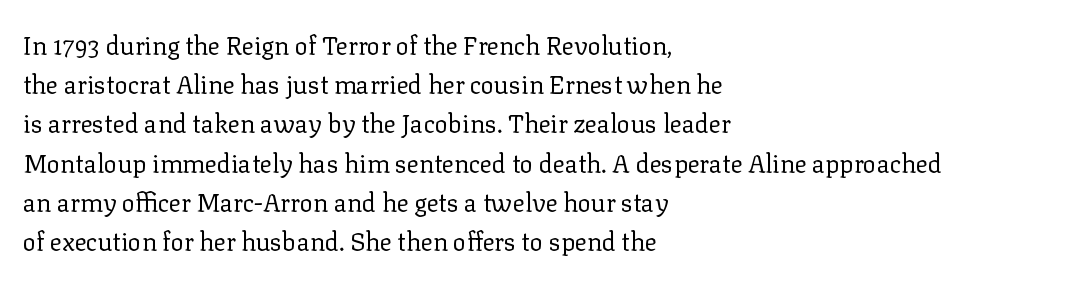
The image shows 25 px text type, upright; set left-aligned, normal line spacing (1.57x), normal letter spacing, not underlined.
